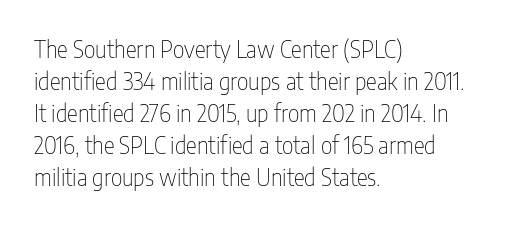
{"italic": "no", "bold": "no", "underline": "no", "align": "left", "line_spacing": "normal", "line_spacing_ratio": 1.39, "letter_spacing": "normal", "letter_spacing_em": 0.0, "glyph_px": 23}
